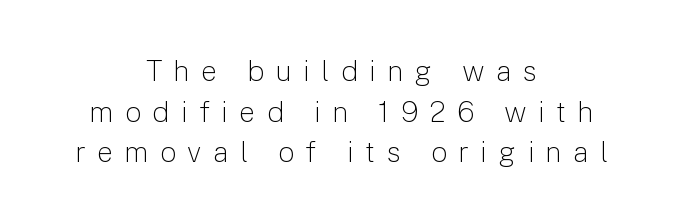
The image shows 29 px light sans-serif type, upright; set centered, normal line spacing (1.4x), unusually wide letter spacing (+0.39 em), not underlined; low stroke contrast and a medium x-height.
